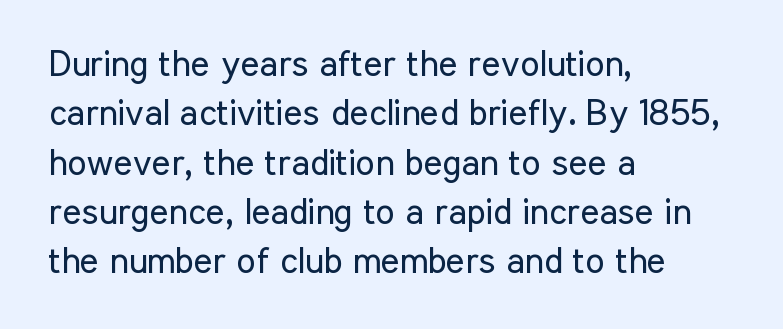
The image shows 36 px regular-weight, condensed sans-serif type, upright; set left-aligned, normal line spacing (1.37x), normal letter spacing, not underlined; low stroke contrast and a medium x-height.
